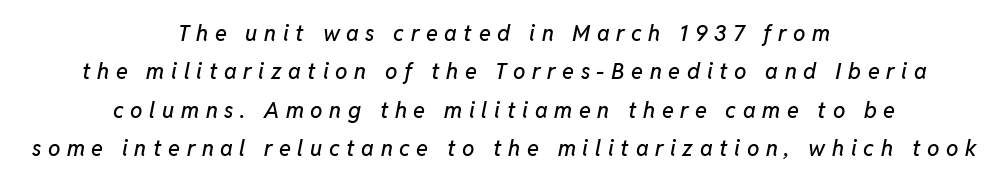
{"italic": "yes", "lean": "right", "slant_degrees": 11, "underline": "no", "align": "center", "line_spacing_ratio": 1.74, "letter_spacing": "wide", "letter_spacing_em": 0.3, "glyph_px": 22}
